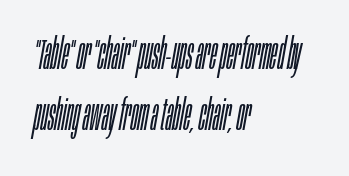
{"italic": "yes", "lean": "right", "slant_degrees": 10, "bold": "no", "weight": "light", "width": "condensed", "stroke_contrast": "low", "x_height": "large", "monospaced": "no", "underline": "no", "align": "left", "line_spacing": "normal", "line_spacing_ratio": 1.42, "letter_spacing": "normal", "letter_spacing_em": 0.0, "glyph_px": 43}
